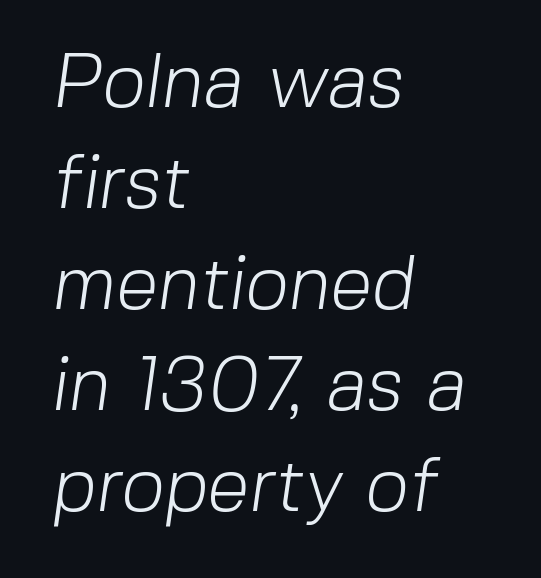
Each line starts at the same left margin while the right side varies. The space between consecutive lines is moderate. Spacing verdict: proportional, widths tailored to each character. Is this a heavy cut? Hardly; it is regular or lighter.
